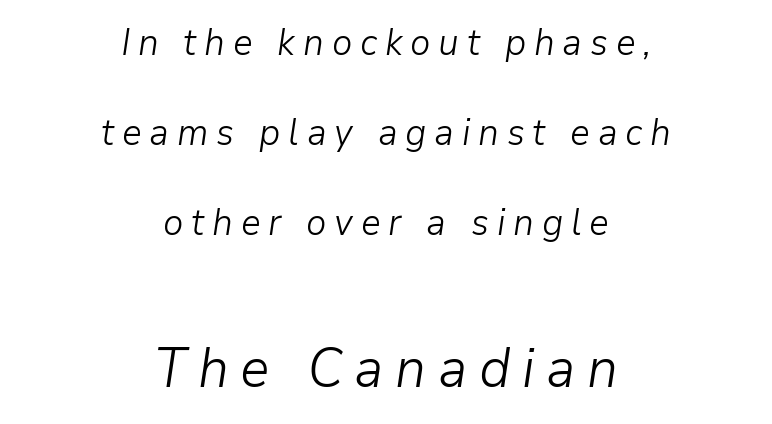
Q: Is the text bold? A: No.
Q: Is the text italic (slanted)? A: Yes, it leans right by about 9 degrees.
Q: Is the text underlined? A: No.
Q: How is the paragraph aligned? A: Centered.
Q: Is the spacing between letters normal or unusually wide? A: Unusually wide.
Q: Is the spacing between lines tight, normal or loose? A: Loose.
Q: Which block of text is set in a larger size, the first (top) or the second (bottom)? A: The second (bottom) one.
Q: Width (condensed, normal, or wide)? A: Normal.
Q: Stroke contrast? A: Low.
Q: x-height? A: Medium.
Q: Monospaced? A: No.
